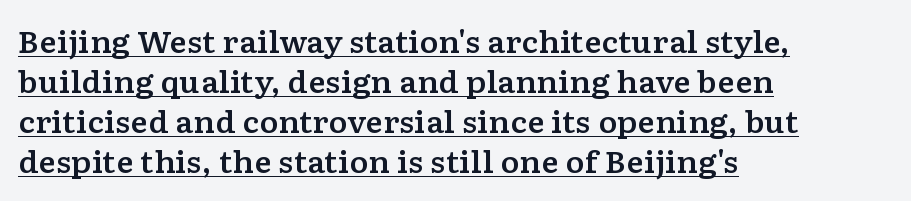
{"serif": "yes", "italic": "no", "width": "wide", "stroke_contrast": "low", "x_height": "medium", "monospaced": "no", "underline": "yes", "align": "left", "line_spacing": "normal", "line_spacing_ratio": 1.38, "letter_spacing": "normal", "letter_spacing_em": 0.0, "glyph_px": 29}
